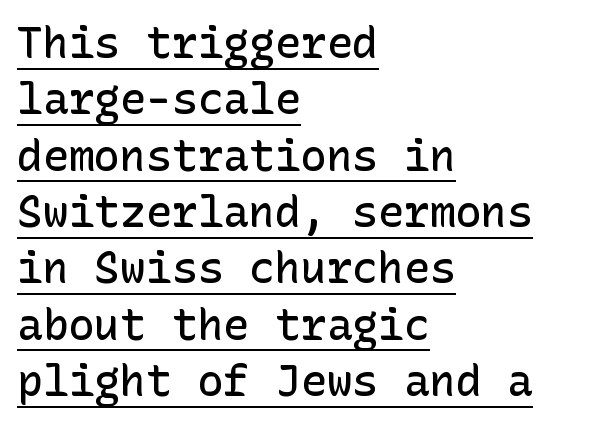
Rendered with straight, roman letterforms. A student would call this left alignment; a typographer would say flush left, rag right. The passage shown has conventional tracking throughout. This sample keeps an unexceptional amount of space between lines. Underlining? Definitely there.
